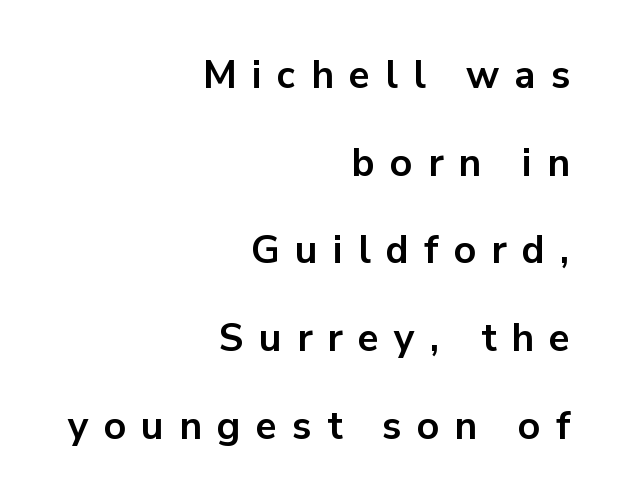
A student would call this right alignment; a typographer would say flush right, rag left. Underline: absent. A typesetter would call this heavily tracked-out type. The letters stand upright; this is a roman face. Set as a true bold cut, around the 700 mark. To sum up the face: it is a sans, with no serifs.
